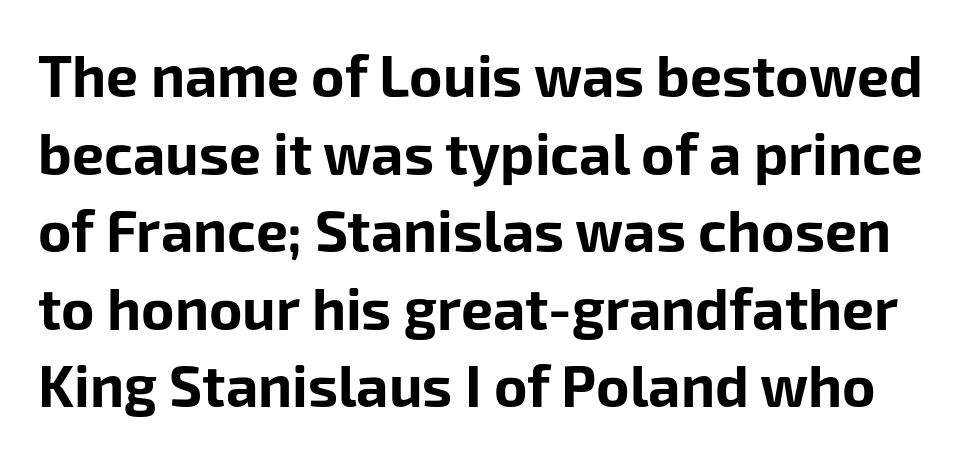
{"serif": "no", "italic": "no", "bold": "yes", "weight": "bold", "width": "normal", "stroke_contrast": "low", "x_height": "medium", "monospaced": "no", "underline": "no", "line_spacing": "normal", "line_spacing_ratio": 1.36, "letter_spacing": "normal", "letter_spacing_em": 0.0, "glyph_px": 57}
